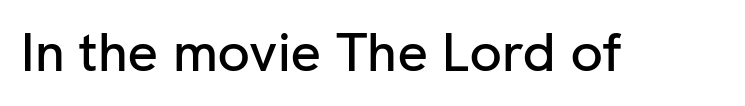
Q: Is the text italic (slanted)? A: No, it is upright.
Q: Is the typeface a serif or a sans-serif typeface? A: Sans-serif.
Q: Is the text underlined? A: No.
Q: Is the spacing between letters normal or unusually wide? A: Normal.
Q: Width (condensed, normal, or wide)? A: Normal.
Q: Stroke contrast? A: Low.
Q: x-height? A: Medium.
Q: Monospaced? A: No.
